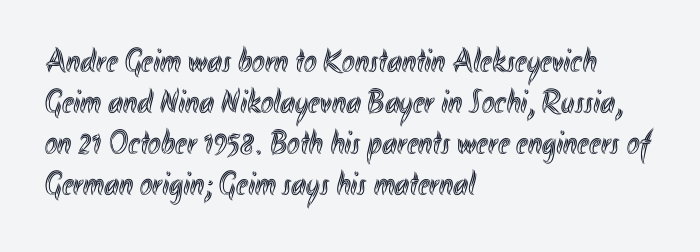
Q: Is the text italic (slanted)? A: Yes.
Q: Is the text underlined? A: No.
Q: How is the paragraph aligned? A: Left-aligned.
Q: Is the spacing between letters normal or unusually wide? A: Normal.
Q: Width (condensed, normal, or wide)? A: Condensed.
Q: x-height? A: Small.
Q: Monospaced? A: No.
